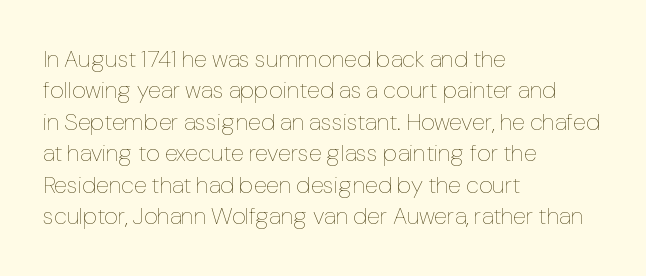
The image shows 24 px text type, upright; set left-aligned, normal line spacing (1.31x), normal letter spacing, not underlined.
